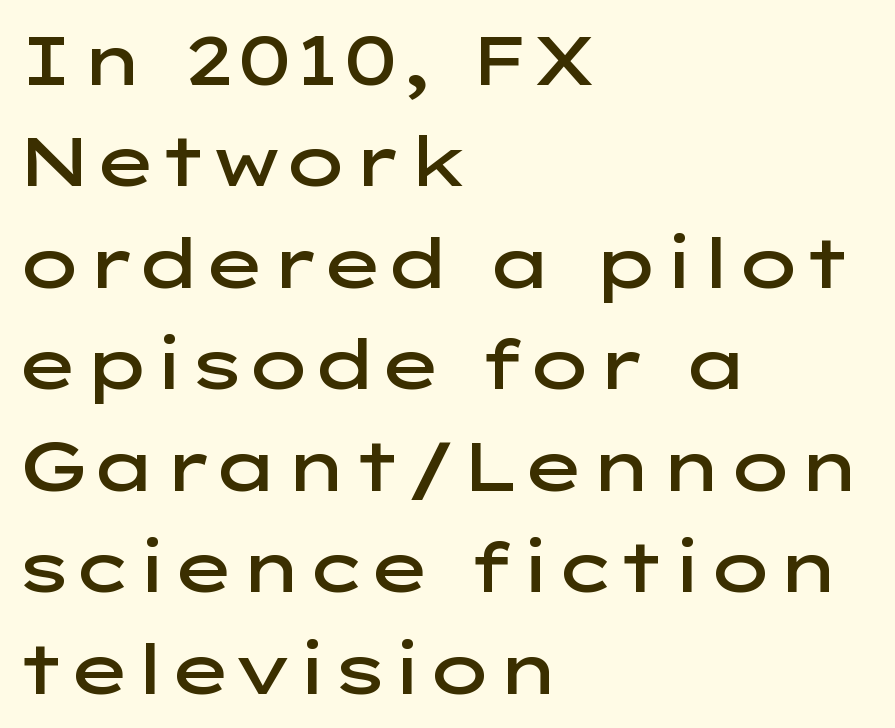
{"serif": "no", "italic": "no", "bold": "semi", "weight": "semibold", "width": "wide", "stroke_contrast": "low", "x_height": "medium", "monospaced": "no", "underline": "no", "align": "left", "line_spacing": "normal", "line_spacing_ratio": 1.47, "letter_spacing": "normal", "letter_spacing_em": 0.0, "glyph_px": 69}
